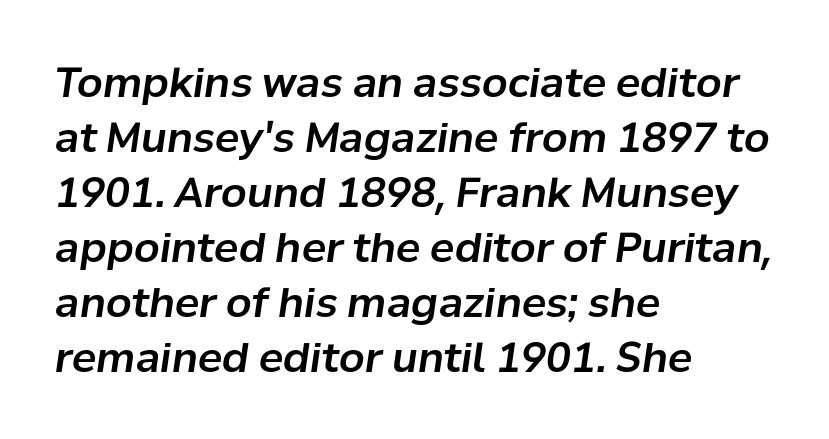
Spacing verdict: proportional, widths tailored to each character. The setting favours the left margin, as ordinary paragraphs usually do. Letter spacing: default. This sample keeps an unexceptional amount of space between lines.
